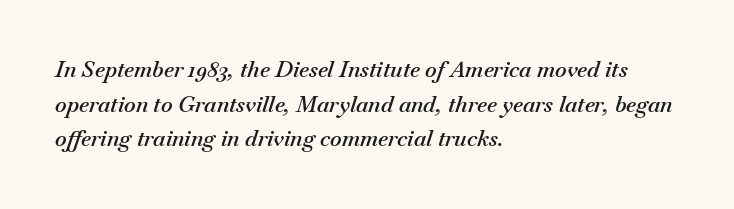
Caption: standard tracking, unaltered. The glyphs have the mass of a demibold cut, below bold. The zone under the glyphs is completely vacant. If you drew a ruler down the left edge, every line would touch it. Rows of type keep a routine distance in the vertical direction.
